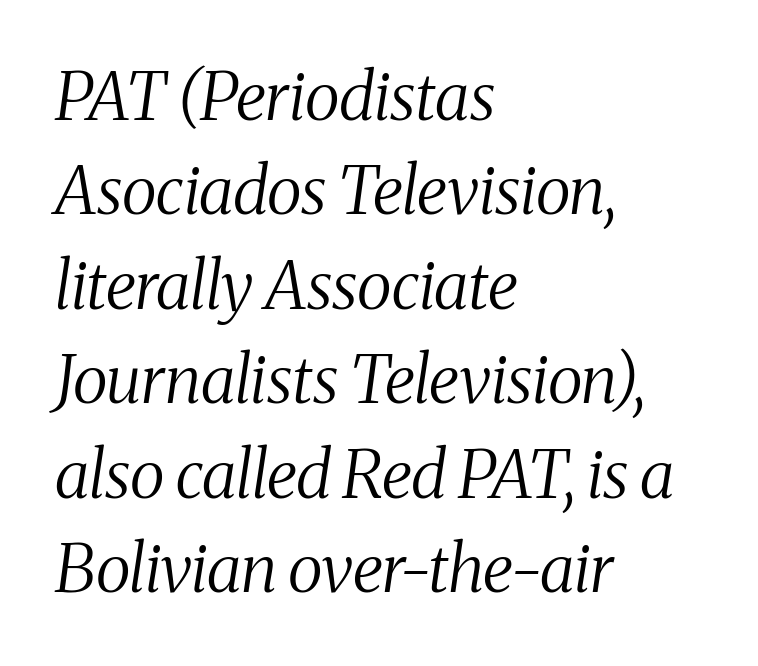
Q: Is the text bold? A: No.
Q: Is the text italic (slanted)? A: Yes, it leans right by about 8 degrees.
Q: Is the typeface a serif or a sans-serif typeface? A: Serif.
Q: Is the text underlined? A: No.
Q: How is the paragraph aligned? A: Left-aligned.
Q: Is the spacing between letters normal or unusually wide? A: Normal.
Q: Is the spacing between lines tight, normal or loose? A: Normal.
Q: Width (condensed, normal, or wide)? A: Condensed.
Q: Stroke contrast? A: Medium.
Q: x-height? A: Medium.
Q: Monospaced? A: No.
